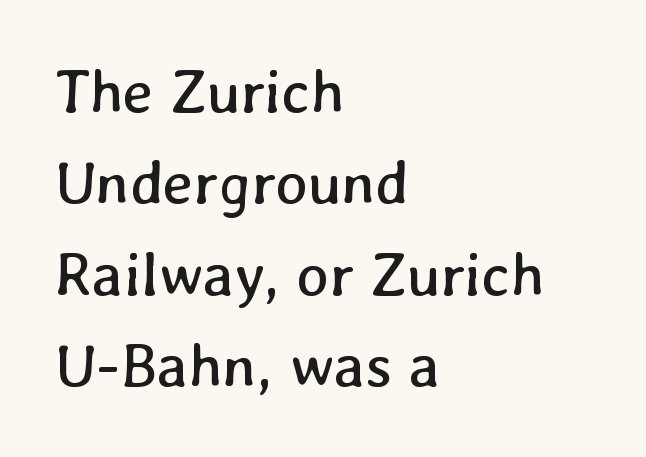
Each word holds together tightly as a unit, with standard inter-letter gaps. On a weight scale, this lands at 450 or below. Varying glyph widths throughout — classic text-font behaviour. Regarding leading, the lines here are spaced in the standard way. The paragraph shown leans on its left margin.
